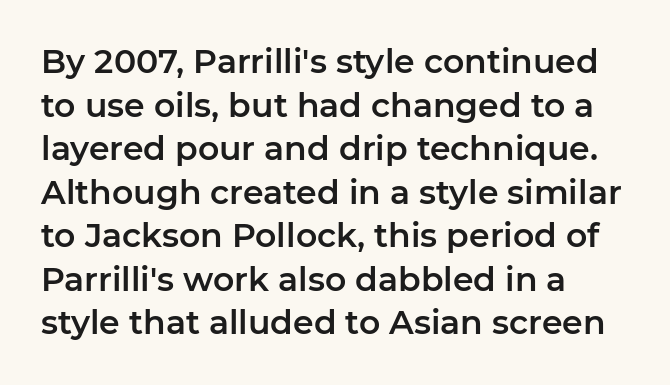
{"serif": "no", "italic": "no", "width": "normal", "stroke_contrast": "low", "x_height": "medium", "monospaced": "no", "underline": "no", "align": "left", "line_spacing": "normal", "line_spacing_ratio": 1.32, "letter_spacing": "normal", "letter_spacing_em": 0.0, "glyph_px": 33}
